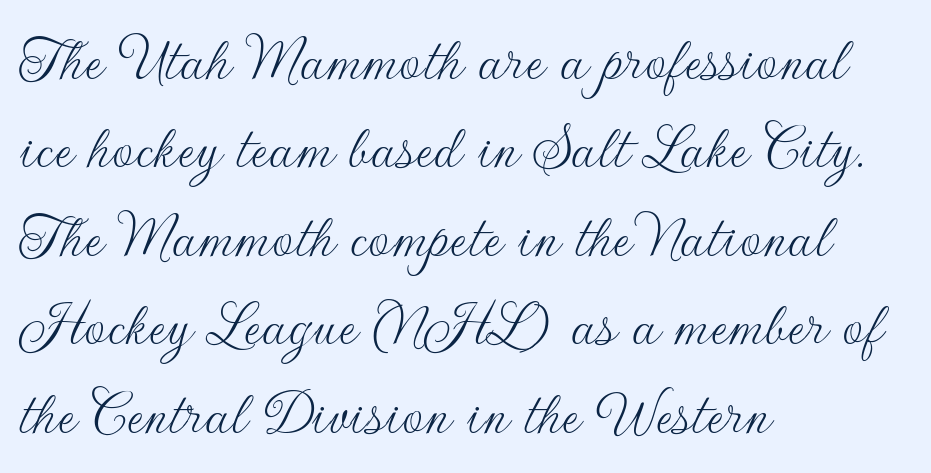
Q: Is the text bold? A: No.
Q: Is the text italic (slanted)? A: Yes.
Q: Is the typeface a serif or a sans-serif typeface? A: Sans-serif.
Q: Is the text underlined? A: No.
Q: How is the paragraph aligned? A: Left-aligned.
Q: Is the spacing between letters normal or unusually wide? A: Normal.
Q: Is the spacing between lines tight, normal or loose? A: Normal.
Q: Width (condensed, normal, or wide)? A: Normal.
Q: Stroke contrast? A: Low.
Q: x-height? A: Small.
Q: Monospaced? A: No.
